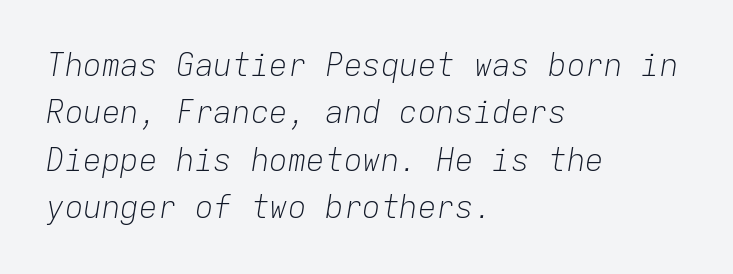
Visually the block forms a straight wall on the left and a jagged coastline on the right. Does the lettering tilt? It does — this is italic. These glyphs show unthickened strokes, regular width or finer. Short note: letters normally spaced. The space beneath each line is pristine and unruled.
